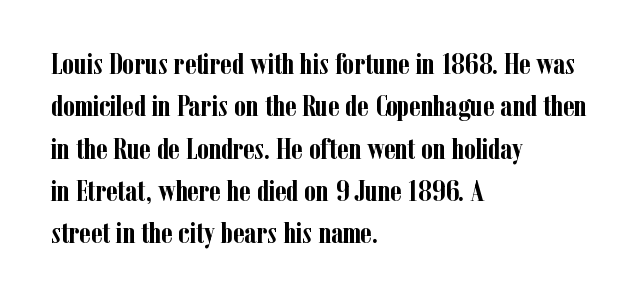
Thick stems and heavy bowls — unmistakably bold. Serif or sans? Serif — the stroke terminals have little feet. The vertical gap from one line to the next is medium. Beneath every word, the page is bare.
